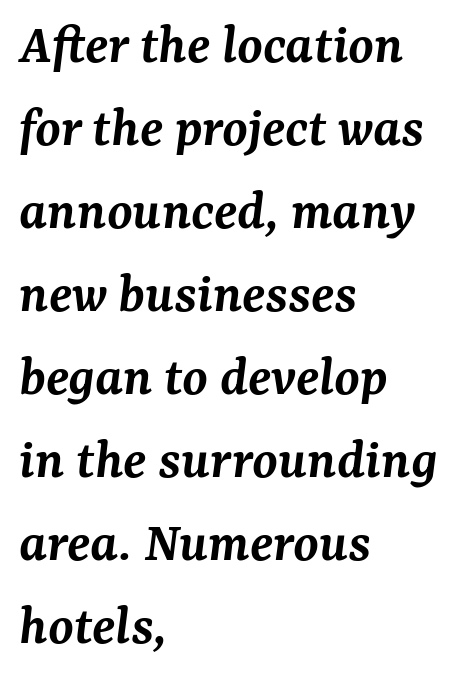
{"serif": "yes", "italic": "yes", "lean": "right", "slant_degrees": 7, "bold": "semi", "weight": "semibold", "width": "normal", "stroke_contrast": "medium", "x_height": "medium", "monospaced": "no", "underline": "no", "align": "left", "line_spacing": "normal", "line_spacing_ratio": 1.43, "letter_spacing": "normal", "letter_spacing_em": 0.0, "glyph_px": 58}
